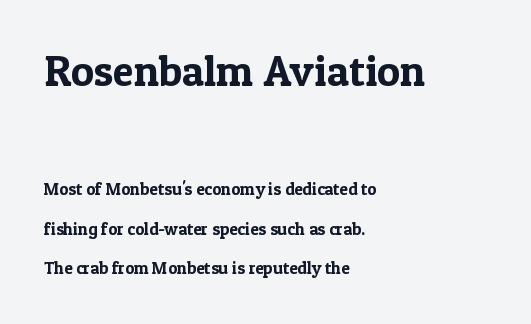
Q: Is the text italic (slanted)? A: No, it is upright.
Q: Is the typeface a serif or a sans-serif typeface? A: Serif.
Q: Is the text underlined? A: No.
Q: How is the paragraph aligned? A: Left-aligned.
Q: Is the spacing between letters normal or unusually wide? A: Normal.
Q: Is the spacing between lines tight, normal or loose? A: Loose.
Q: Which block of text is set in a larger size, the first (top) or the second (bottom)? A: The first (top) one.
Q: Width (condensed, normal, or wide)? A: Normal.
Q: x-height? A: Medium.
Q: Monospaced? A: No.
